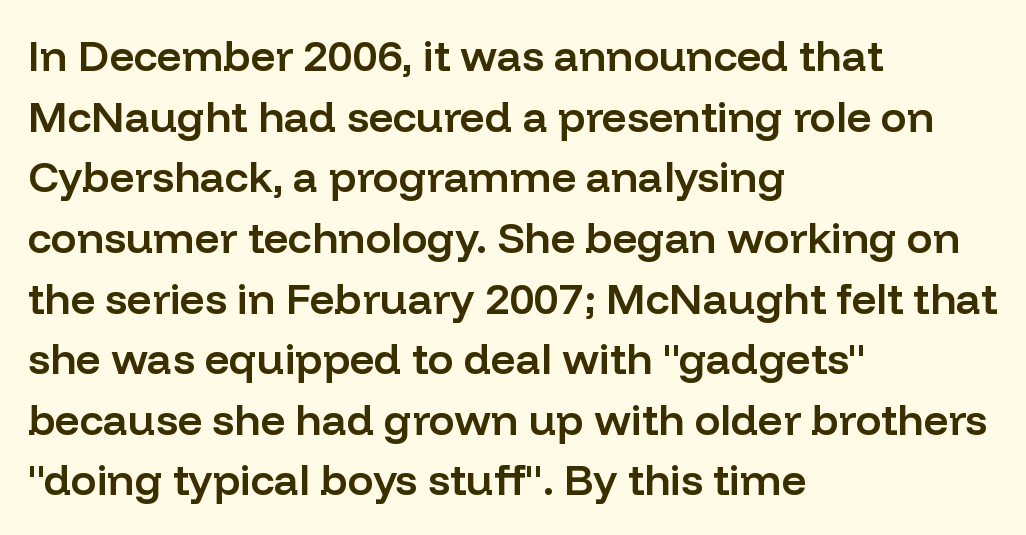
The image shows 43 px semibold sans-serif type, upright; set left-aligned, normal line spacing (1.41x), normal letter spacing, not underlined; low stroke contrast and a medium x-height.
